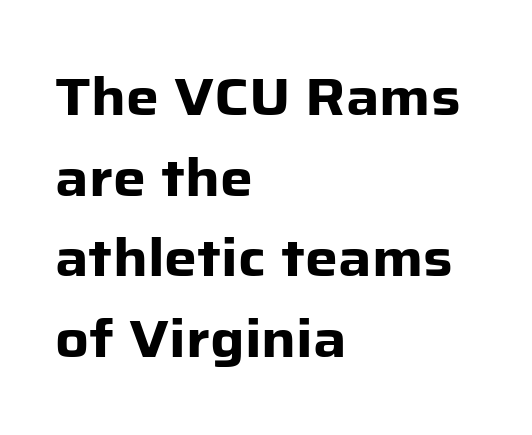
Q: Is the text bold? A: Yes.
Q: Is the text italic (slanted)? A: No, it is upright.
Q: Is the typeface a serif or a sans-serif typeface? A: Sans-serif.
Q: Is the text underlined? A: No.
Q: How is the paragraph aligned? A: Left-aligned.
Q: Is the spacing between letters normal or unusually wide? A: Normal.
Q: Is the spacing between lines tight, normal or loose? A: Normal.
Q: Width (condensed, normal, or wide)? A: Normal.
Q: Stroke contrast? A: Low.
Q: x-height? A: Medium.
Q: Monospaced? A: No.
